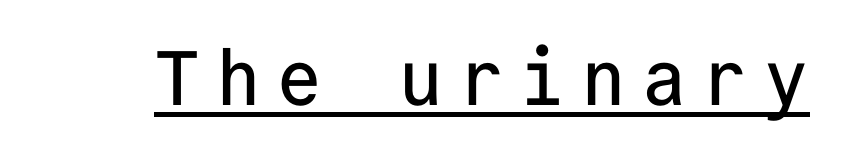
Q: Is the text italic (slanted)? A: No, it is upright.
Q: Is the typeface a serif or a sans-serif typeface? A: Sans-serif.
Q: Is the text underlined? A: Yes.
Q: Width (condensed, normal, or wide)? A: Normal.
Q: Stroke contrast? A: Low.
Q: x-height? A: Medium.
Q: Monospaced? A: Yes.
